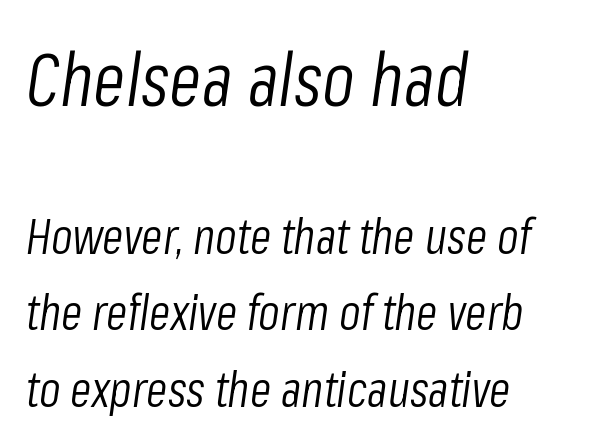
The image shows 74 px light, condensed type, italic (leaning right); set left-aligned, normal line spacing (1.56x), normal letter spacing, not underlined; the first (top) block is 1.51x larger; low stroke contrast and a medium x-height.
